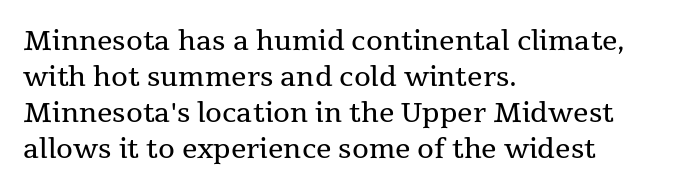
The image shows 27 px text type, upright; set left-aligned, normal line spacing (1.33x), normal letter spacing, not underlined.
